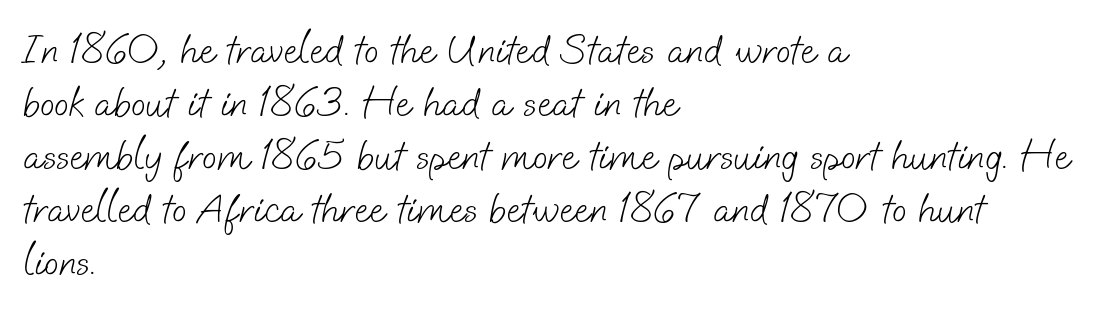
{"serif": "no", "bold": "no", "weight": "light", "width": "normal", "stroke_contrast": "low", "x_height": "small", "monospaced": "no", "underline": "no", "align": "left", "line_spacing_ratio": 1.23, "letter_spacing": "normal", "letter_spacing_em": 0.0, "glyph_px": 43}
